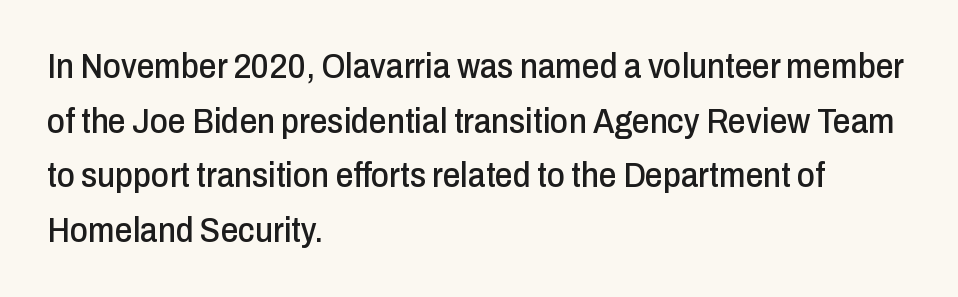
The image shows 35 px condensed sans-serif type, upright; set left-aligned, normal line spacing (1.56x), normal letter spacing, not underlined; low stroke contrast and a medium x-height.
